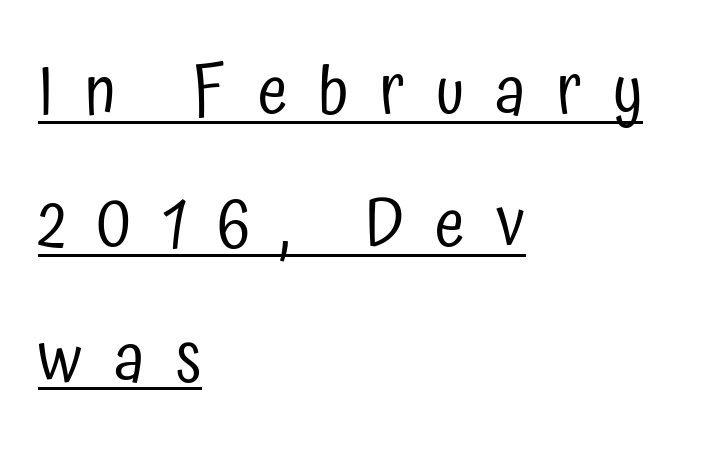
The ragged edge is on the right, which tells us the setting is flush left. Every stem runs plumb, perpendicular to the baseline. A typesetter would label this face a sans. A light-to-regular cut is what we see here.
